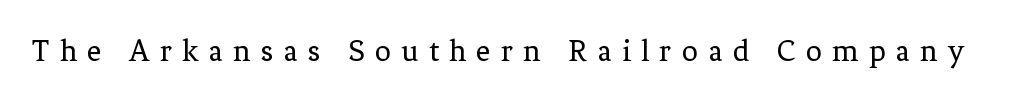
The image shows 32 px regular-weight serif type, upright; set unusually wide letter spacing (+0.32 em), not underlined; low stroke contrast and a medium x-height.
